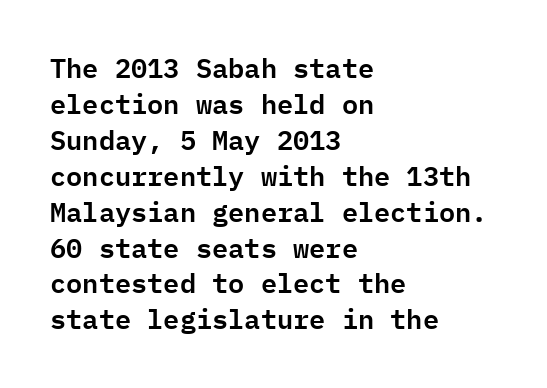
The image shows 27 px text type, upright; set left-aligned, normal line spacing (1.33x), normal letter spacing, not underlined.
